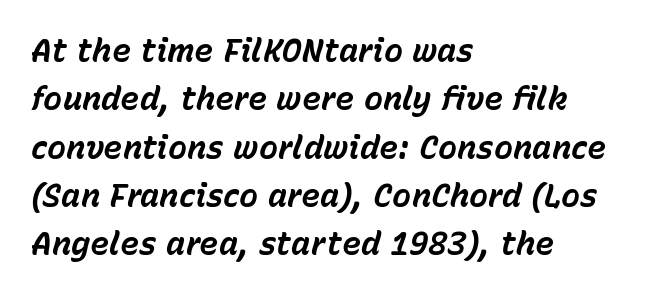
The image shows 32 px bold type, italic (leaning right); set left-aligned, normal line spacing (1.51x), normal letter spacing, not underlined; low stroke contrast and a medium x-height.
